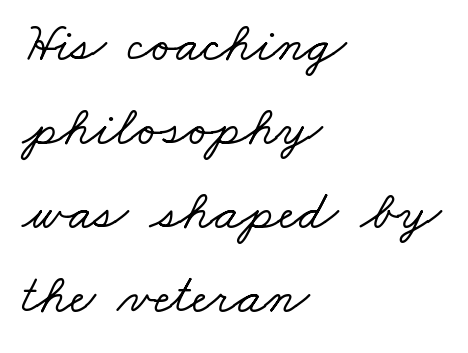
The image shows 55 px wide serif type; set left-aligned, normal line spacing (1.53x), normal letter spacing, not underlined; low stroke contrast and a small x-height.
